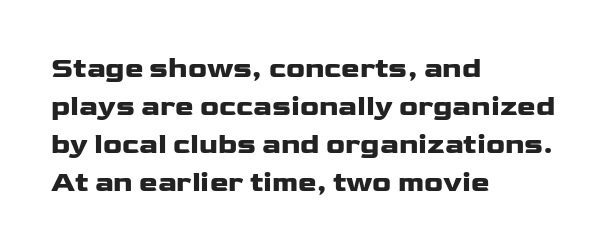
The image shows 28 px heavy, wide sans-serif type, upright; set left-aligned, normal line spacing (1.36x), normal letter spacing, not underlined; low stroke contrast and a medium x-height.
